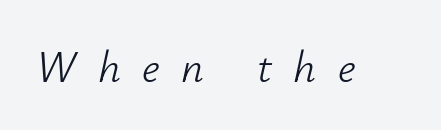
The image shows 44 px light type, italic (leaning right); set unusually wide letter spacing (+0.49 em), not underlined; low stroke contrast and a small x-height.
